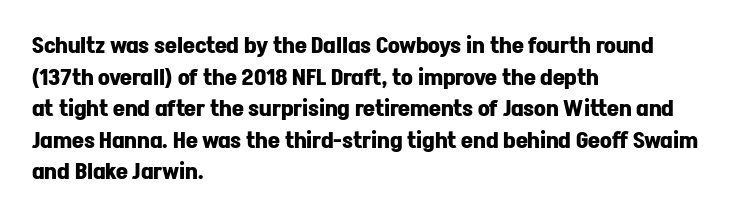
Q: Is the text bold? A: Yes.
Q: Is the text italic (slanted)? A: No, it is upright.
Q: Is the text underlined? A: No.
Q: How is the paragraph aligned? A: Left-aligned.
Q: Is the spacing between letters normal or unusually wide? A: Normal.
Q: Is the spacing between lines tight, normal or loose? A: Normal.
